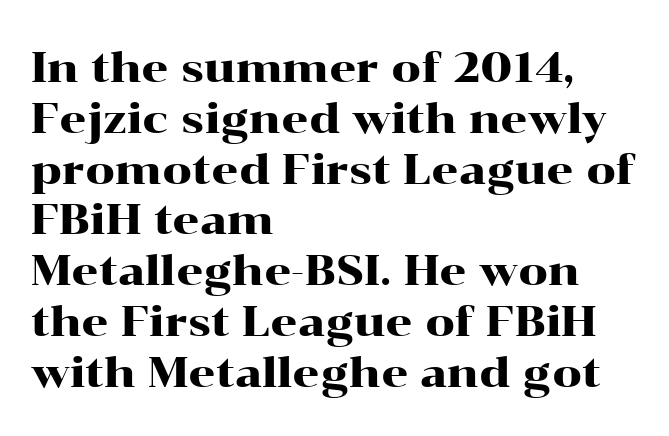
{"serif": "yes", "italic": "no", "width": "wide", "stroke_contrast": "high", "x_height": "medium", "monospaced": "no", "underline": "no", "align": "left", "line_spacing_ratio": 1.21, "letter_spacing": "normal", "letter_spacing_em": 0.0, "glyph_px": 42}
